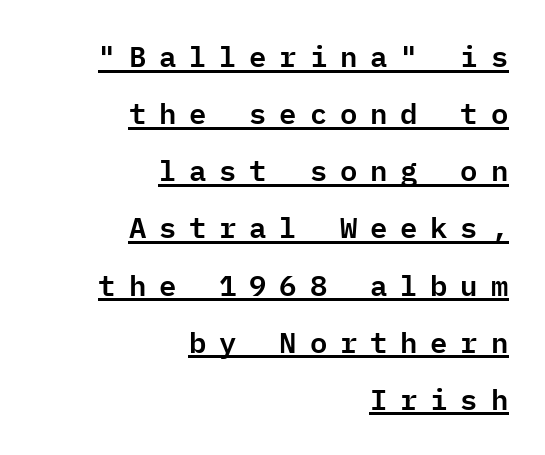
{"serif": "no", "italic": "no", "width": "normal", "stroke_contrast": "low", "x_height": "medium", "monospaced": "yes", "underline": "yes", "align": "right", "line_spacing": "loose", "line_spacing_ratio": 1.97, "letter_spacing": "wide", "letter_spacing_em": 0.44, "glyph_px": 29}
